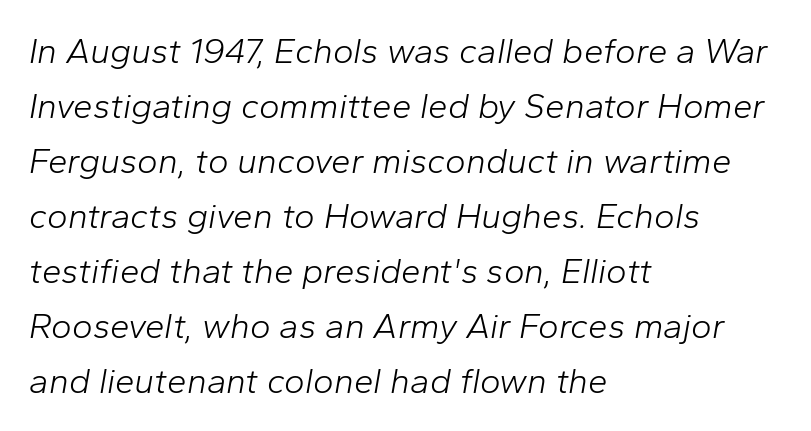
The font's italic variant was chosen for this text. The letters sit at their default tracking, neither squeezed nor spread. The cut favours lightness, reaching ordinary text weight at its darkest. Varying glyph widths throughout — classic text-font behaviour.
